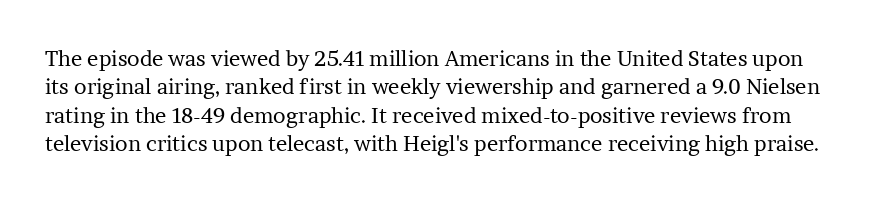
Q: Is the text bold? A: No.
Q: Is the text italic (slanted)? A: No, it is upright.
Q: Is the text underlined? A: No.
Q: Is the spacing between letters normal or unusually wide? A: Normal.
Q: Is the spacing between lines tight, normal or loose? A: Normal.
